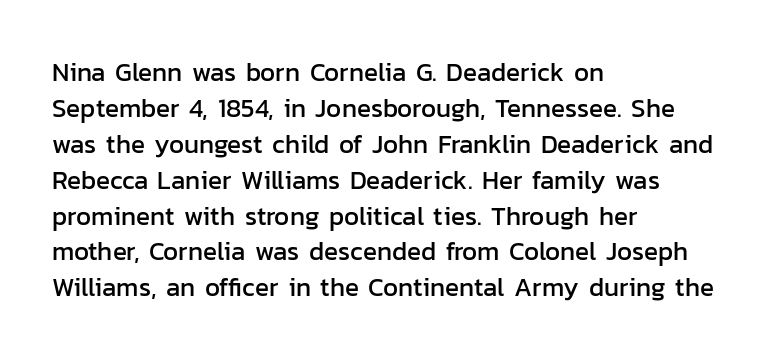
The image shows 26 px text type, upright; set left-aligned, normal line spacing (1.38x), normal letter spacing, not underlined.
